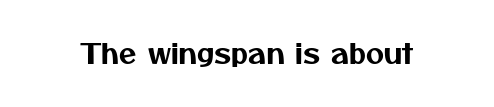
Q: Is the typeface a serif or a sans-serif typeface? A: Sans-serif.
Q: Is the text underlined? A: No.
Q: Is the spacing between letters normal or unusually wide? A: Normal.
Q: Width (condensed, normal, or wide)? A: Normal.
Q: Stroke contrast? A: Medium.
Q: x-height? A: Medium.
Q: Monospaced? A: No.
